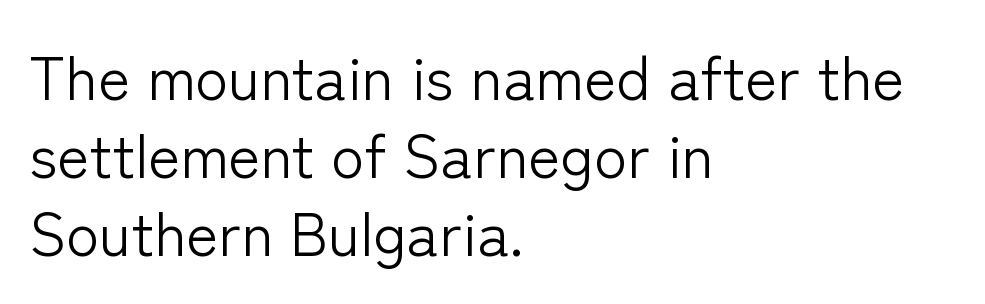
The image shows 61 px light sans-serif type, upright; set left-aligned, normal line spacing (1.28x), normal letter spacing, not underlined; low stroke contrast and a medium x-height.
